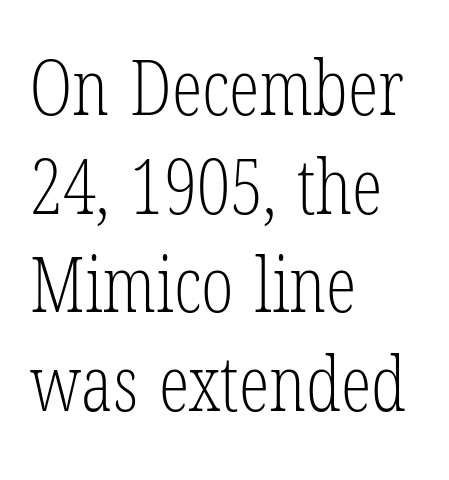
The image shows 77 px light, condensed serif type, upright; set left-aligned, normal line spacing (1.28x), normal letter spacing, not underlined; low stroke contrast and a medium x-height.
